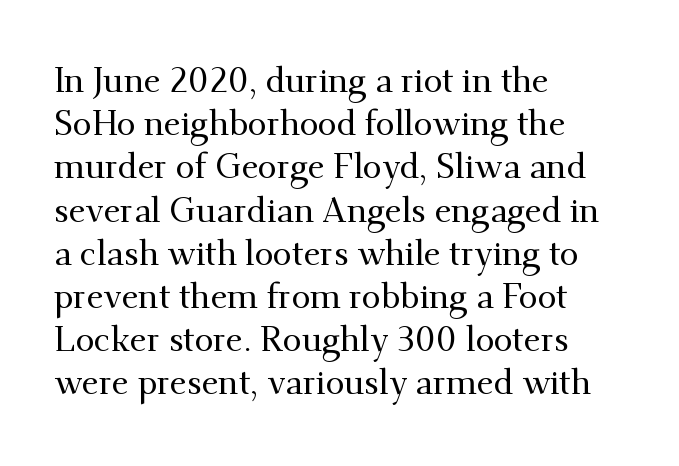
The image shows 34 px serif type, upright; set left-aligned, normal line spacing (1.27x), normal letter spacing, not underlined; medium stroke contrast and a small x-height.
